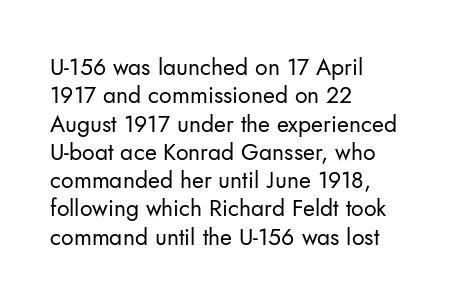
Q: Is the text bold? A: No.
Q: Is the text italic (slanted)? A: No, it is upright.
Q: Is the text underlined? A: No.
Q: How is the paragraph aligned? A: Left-aligned.
Q: Is the spacing between letters normal or unusually wide? A: Normal.
